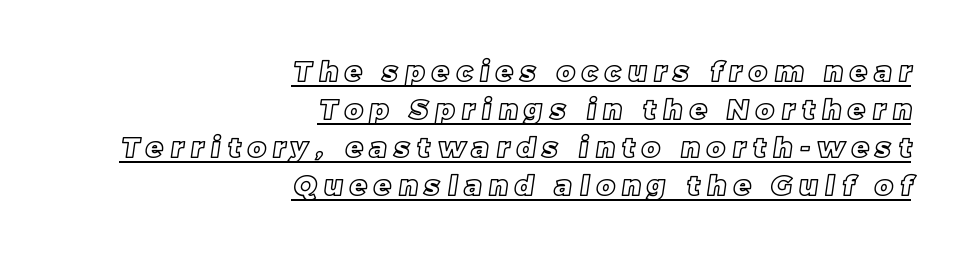
Horizontal bands of white between lines are of average thickness. The glyphs are accompanied by a horizontal stroke just below them. All the whitespace from short lines collects on the left. The face used here is proportionally spaced, like ordinary book or web type. Observe the wide spacing: letters keep a clear distance from each other.
